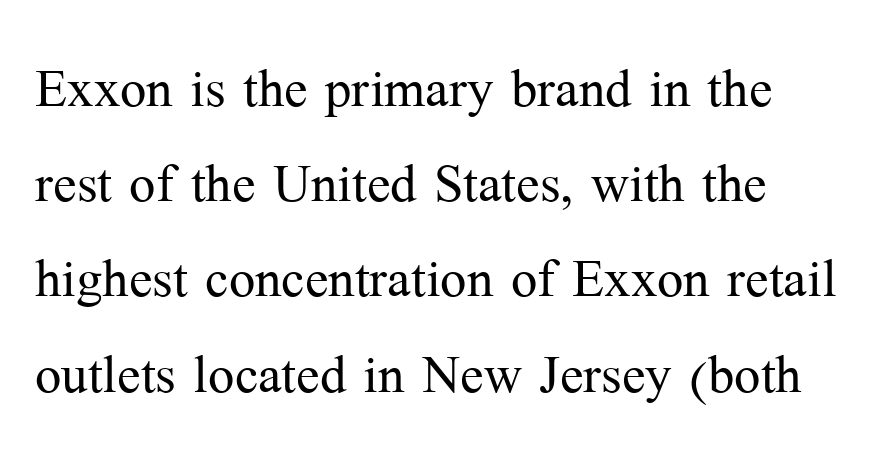
On a weight scale, this lands at 450 or below. Bare-footed words on every line. Caption: standard tracking, unaltered. The axis of the letterforms is exactly vertical. Observe the serifs anchoring each vertical stroke in this sample. The letters advance in unequal steps, a hallmark of proportional type.
